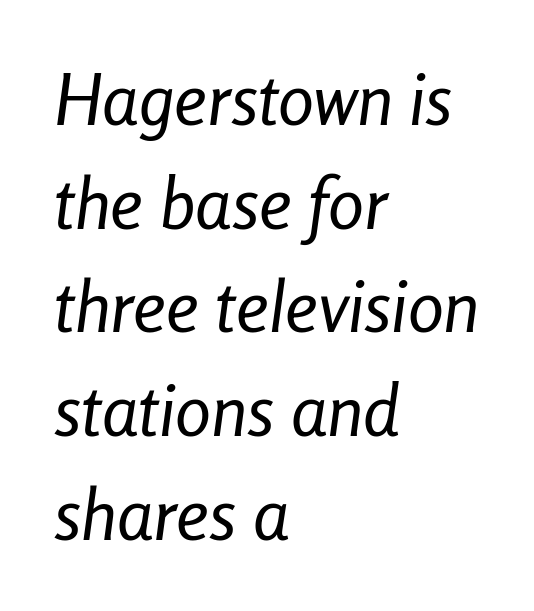
Q: Is the text bold? A: No.
Q: Is the text italic (slanted)? A: Yes, it leans right by about 8 degrees.
Q: Is the text underlined? A: No.
Q: How is the paragraph aligned? A: Left-aligned.
Q: Is the spacing between letters normal or unusually wide? A: Normal.
Q: Is the spacing between lines tight, normal or loose? A: Normal.
Q: Width (condensed, normal, or wide)? A: Condensed.
Q: Stroke contrast? A: Low.
Q: x-height? A: Medium.
Q: Monospaced? A: No.
